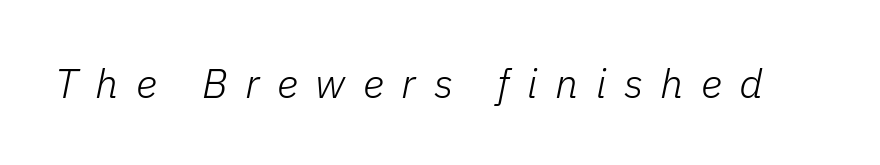
{"italic": "yes", "lean": "right", "slant_degrees": 11, "bold": "no", "weight": "light", "width": "normal", "stroke_contrast": "low", "x_height": "medium", "monospaced": "no", "underline": "no", "letter_spacing": "wide", "letter_spacing_em": 0.43, "glyph_px": 41}
